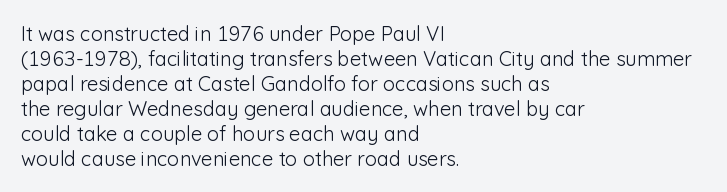
The image shows 20 px text type, upright; set left-aligned, normal line spacing (1.25x), normal letter spacing, not underlined.
